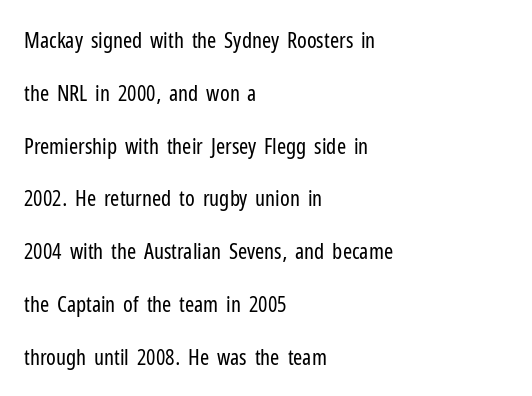
The image shows 22 px text type, upright; set left-aligned, loose line spacing (2.4x), normal letter spacing, not underlined.
